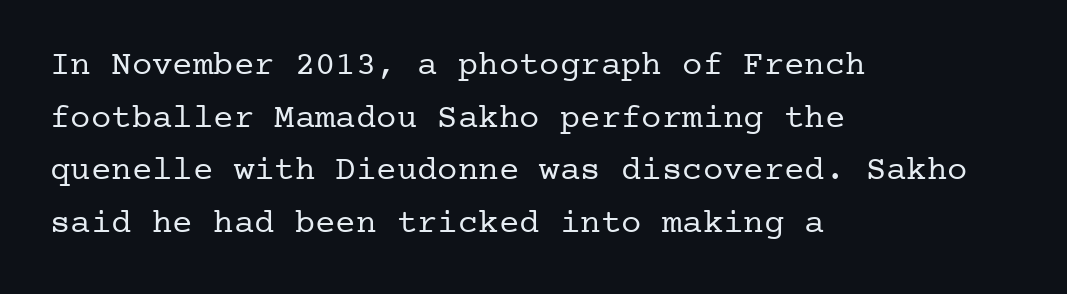
Q: Is the text bold? A: No.
Q: Is the text italic (slanted)? A: No, it is upright.
Q: Is the typeface a serif or a sans-serif typeface? A: Serif.
Q: Is the text underlined? A: No.
Q: How is the paragraph aligned? A: Left-aligned.
Q: Is the spacing between letters normal or unusually wide? A: Normal.
Q: Is the spacing between lines tight, normal or loose? A: Normal.
Q: Width (condensed, normal, or wide)? A: Normal.
Q: Stroke contrast? A: Low.
Q: x-height? A: Medium.
